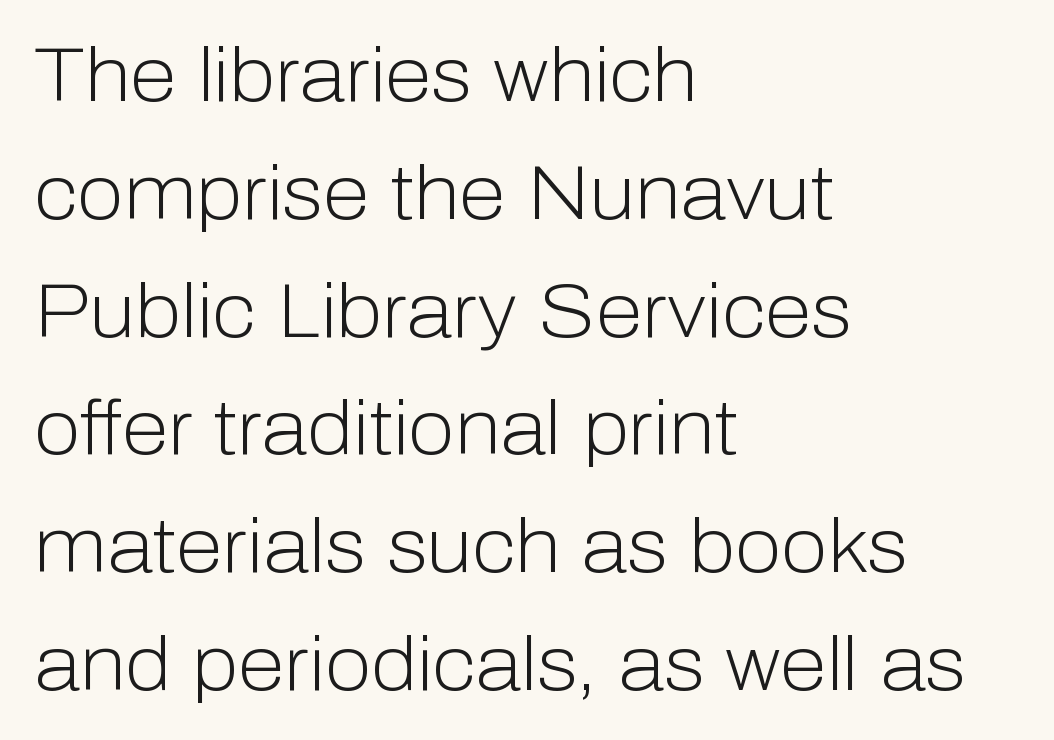
{"serif": "no", "italic": "no", "bold": "no", "weight": "light", "width": "normal", "stroke_contrast": "low", "x_height": "medium", "monospaced": "no", "underline": "no", "align": "left", "line_spacing": "normal", "line_spacing_ratio": 1.55, "letter_spacing": "normal", "letter_spacing_em": 0.0, "glyph_px": 76}
